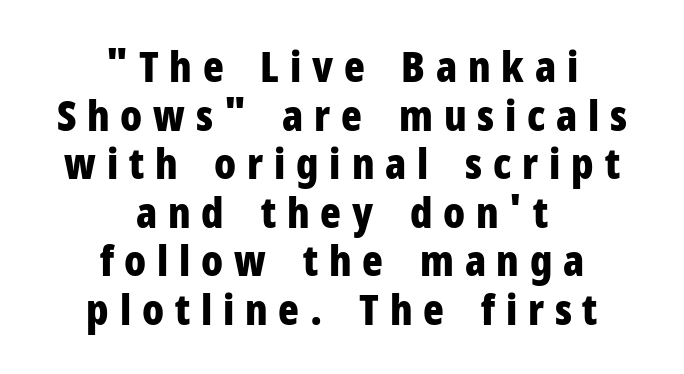
{"serif": "no", "italic": "no", "bold": "yes", "weight": "bold", "width": "condensed", "stroke_contrast": "low", "x_height": "medium", "monospaced": "no", "underline": "no", "align": "center", "line_spacing": "tight", "line_spacing_ratio": 1.13, "letter_spacing": "wide", "letter_spacing_em": 0.25, "glyph_px": 43}
